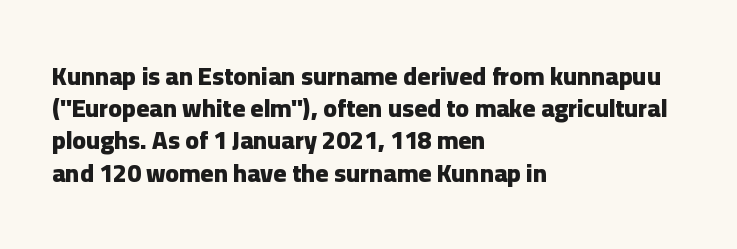
The image shows 25 px bold type, upright; set left-aligned, normal line spacing (1.29x), normal letter spacing, not underlined.
